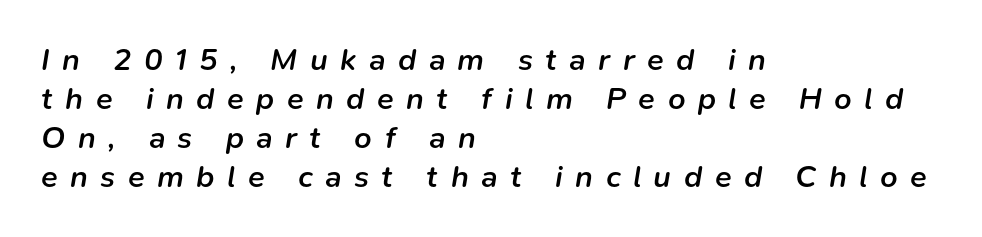
The image shows 31 px semibold type, italic (leaning right); set left-aligned, normal line spacing (1.26x), unusually wide letter spacing (+0.4 em), not underlined; low stroke contrast and a medium x-height.
